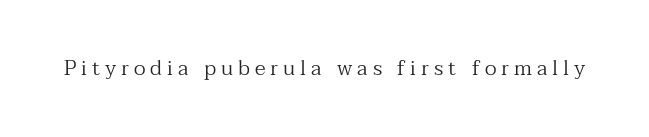
Weight class: somewhere from thin through regular. Posture: straight, roman, zero tilt. Beneath every word, the page is bare. Glyph-to-glyph distance is far greater than everyday printed text.
